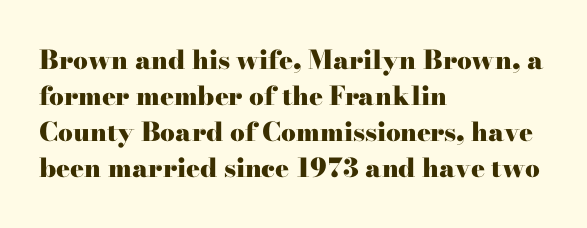
Q: Is the text bold? A: Yes.
Q: Is the text italic (slanted)? A: No, it is upright.
Q: Is the text underlined? A: No.
Q: How is the paragraph aligned? A: Left-aligned.
Q: Is the spacing between letters normal or unusually wide? A: Normal.
Q: Is the spacing between lines tight, normal or loose? A: Normal.
